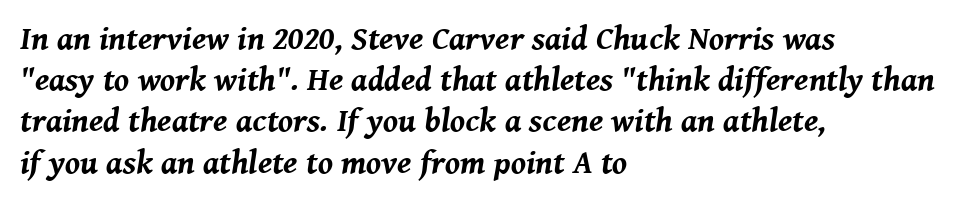
The image shows 33 px bold type, italic (leaning right); set left-aligned, normal line spacing (1.25x), normal letter spacing, not underlined; medium stroke contrast and a medium x-height.
